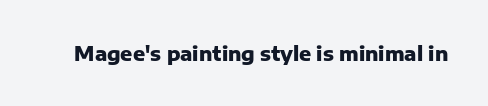
{"italic": "no", "bold": "yes", "underline": "no", "letter_spacing": "normal", "letter_spacing_em": 0.0, "glyph_px": 20}
